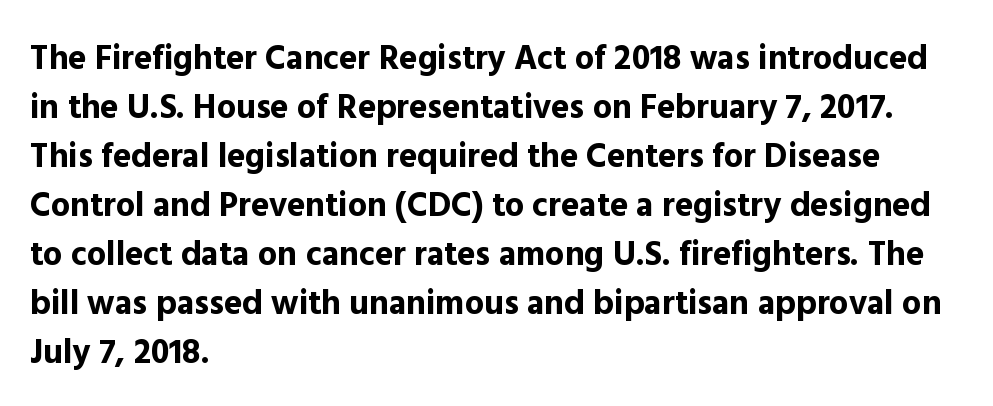
Q: Is the text bold? A: Yes.
Q: Is the text italic (slanted)? A: No, it is upright.
Q: Is the typeface a serif or a sans-serif typeface? A: Sans-serif.
Q: Is the text underlined? A: No.
Q: How is the paragraph aligned? A: Left-aligned.
Q: Is the spacing between letters normal or unusually wide? A: Normal.
Q: Is the spacing between lines tight, normal or loose? A: Normal.
Q: Width (condensed, normal, or wide)? A: Normal.
Q: x-height? A: Medium.
Q: Monospaced? A: No.
